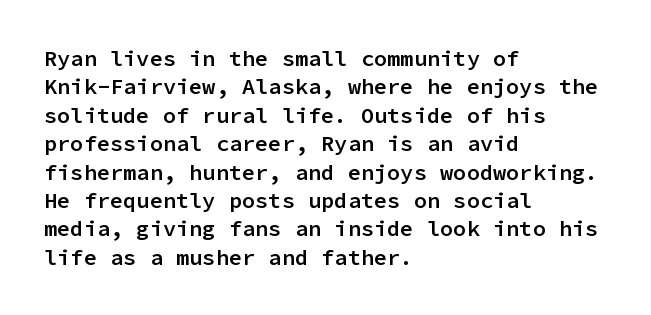
Q: Is the text bold? A: Semi-bold.
Q: Is the text italic (slanted)? A: No, it is upright.
Q: Is the text underlined? A: No.
Q: How is the paragraph aligned? A: Left-aligned.
Q: Is the spacing between letters normal or unusually wide? A: Normal.
Q: Is the spacing between lines tight, normal or loose? A: Normal.
